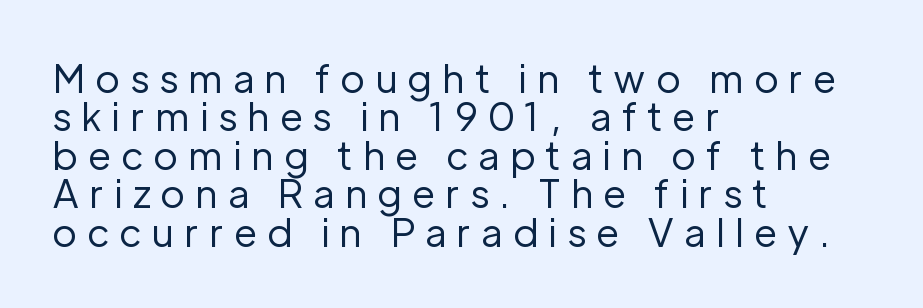
The image shows 38 px regular-weight sans-serif type, upright; set left-aligned, tight line spacing (1.01x), unusually wide letter spacing (+0.26 em), not underlined; low stroke contrast and a medium x-height.
